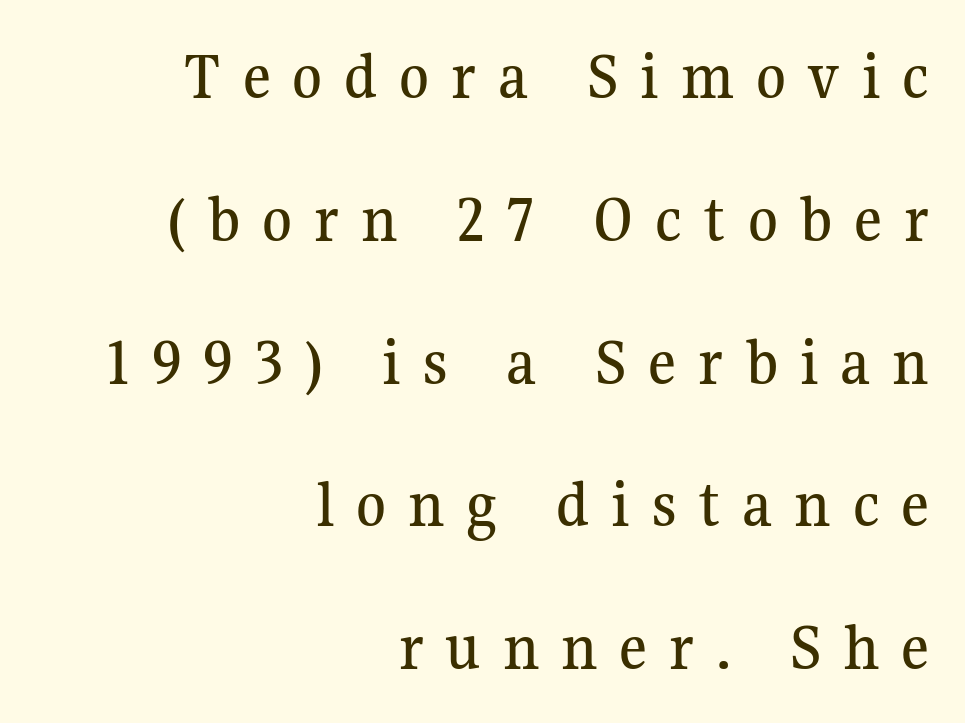
In terms of letterspacing, this is a distinctly airy, spread setting. Proportional: the letters do not fall into vertical columns. Line endings align vertically; line beginnings do not. Serifs: yes, visible at the terminals of the letterforms.
